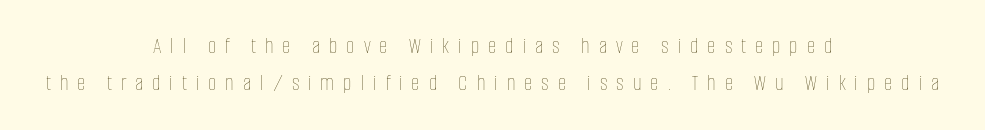
The leading is moderate, giving the passage an even texture. Look at the tracking — it's clearly loosened, letters drifting apart. The compositor balanced each line on the midline. The baseline area is clear.
